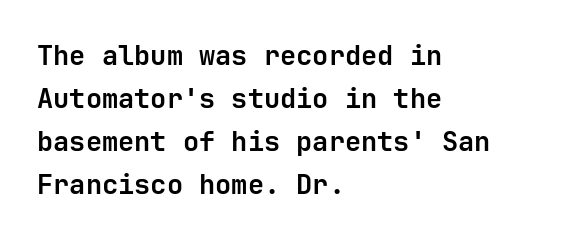
Typesetter's note: full bold, strokes at maximum text heaviness. Quick note: interline space is typical. Compared with a centered layout, this one pins lines to the left instead. Tall strokes in this sample are plumb rather than angled. The tracking reads as untouched default to a designer's eye. Has an underline been added? It has not.
